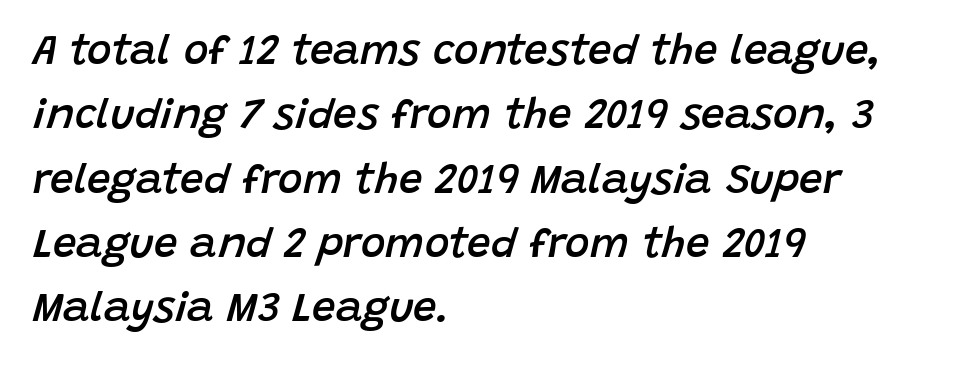
Q: Is the text bold? A: Semi-bold.
Q: Is the text italic (slanted)? A: Yes, it leans right by about 15 degrees.
Q: Is the text underlined? A: No.
Q: How is the paragraph aligned? A: Left-aligned.
Q: Is the spacing between letters normal or unusually wide? A: Normal.
Q: Is the spacing between lines tight, normal or loose? A: Normal.
Q: Width (condensed, normal, or wide)? A: Normal.
Q: Stroke contrast? A: Low.
Q: x-height? A: Large.
Q: Monospaced? A: No.
